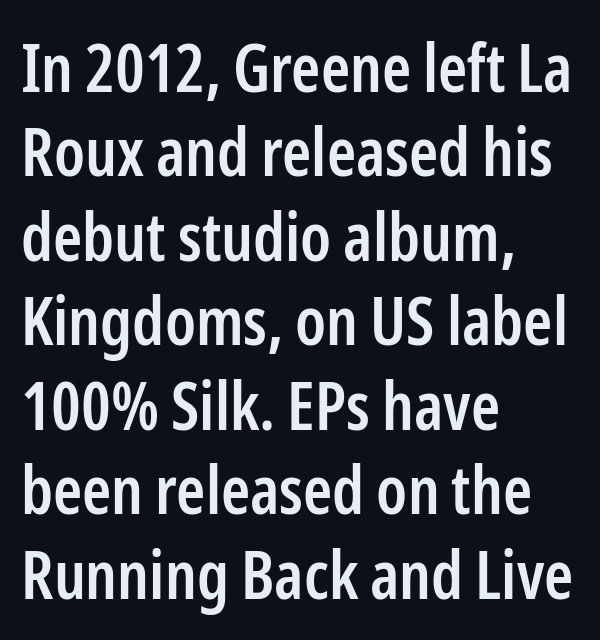
Q: Is the text bold? A: Semi-bold.
Q: Is the text italic (slanted)? A: No, it is upright.
Q: Is the typeface a serif or a sans-serif typeface? A: Sans-serif.
Q: Is the text underlined? A: No.
Q: How is the paragraph aligned? A: Left-aligned.
Q: Is the spacing between letters normal or unusually wide? A: Normal.
Q: Is the spacing between lines tight, normal or loose? A: Normal.
Q: Width (condensed, normal, or wide)? A: Condensed.
Q: Stroke contrast? A: Low.
Q: x-height? A: Medium.
Q: Monospaced? A: No.
